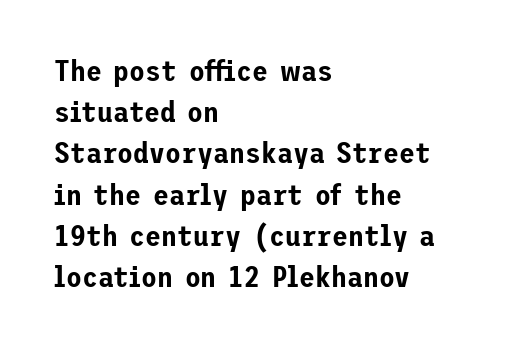
Q: Is the text italic (slanted)? A: No, it is upright.
Q: Is the typeface a serif or a sans-serif typeface? A: Sans-serif.
Q: Is the text underlined? A: No.
Q: How is the paragraph aligned? A: Left-aligned.
Q: Is the spacing between letters normal or unusually wide? A: Normal.
Q: Is the spacing between lines tight, normal or loose? A: Normal.
Q: Width (condensed, normal, or wide)? A: Normal.
Q: Stroke contrast? A: Low.
Q: x-height? A: Medium.
